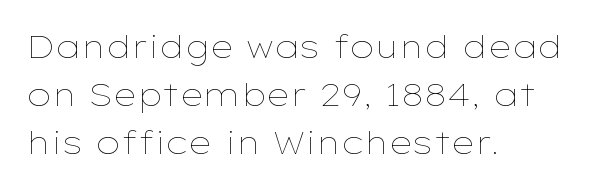
Q: Is the text bold? A: No.
Q: Is the text italic (slanted)? A: No, it is upright.
Q: Is the text underlined? A: No.
Q: How is the paragraph aligned? A: Left-aligned.
Q: Is the spacing between letters normal or unusually wide? A: Normal.
Q: Is the spacing between lines tight, normal or loose? A: Normal.
Q: Width (condensed, normal, or wide)? A: Wide.
Q: Stroke contrast? A: Low.
Q: x-height? A: Medium.
Q: Monospaced? A: No.
